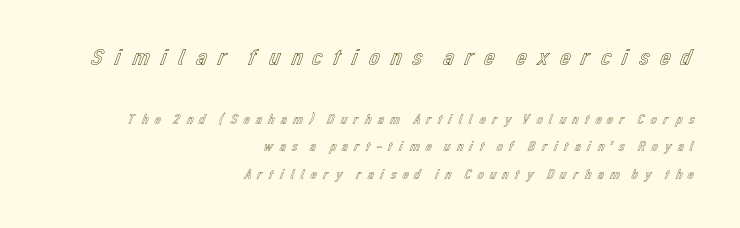
The image shows 24 px text type; set right-aligned, loose line spacing (1.98x), unusually wide letter spacing (+0.31 em), not underlined; the first (top) block is 1.71x larger.
